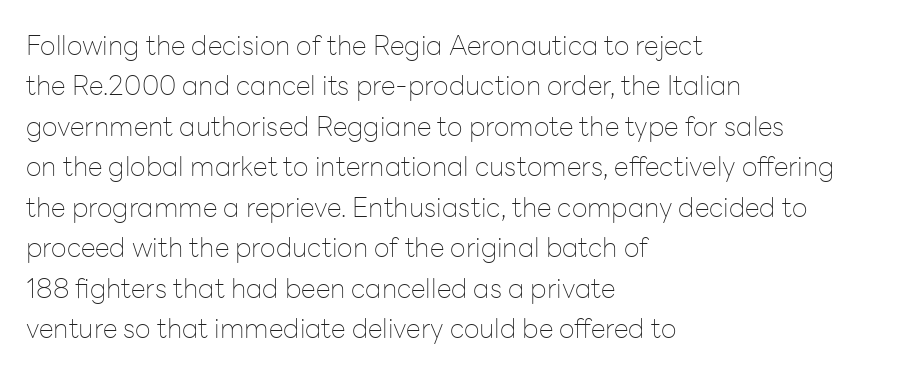
The passage shown stacks its lines at a standard gap. Students, note that the glyphs here touch the page at normal intervals. This reads as an unemphasized weight, regular at the heaviest. Typeset ragged right — the left edge is the straight one. No italicization has been applied; the sample stays upright.
